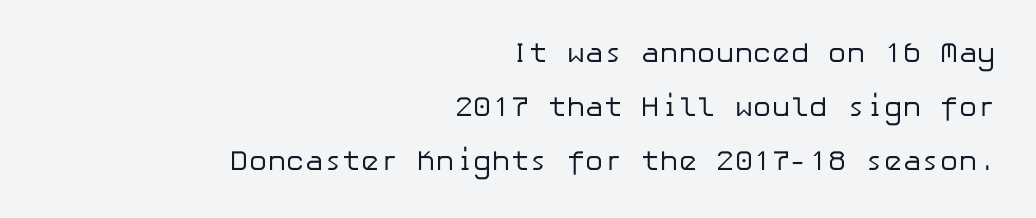
{"serif": "no", "italic": "no", "bold": "no", "weight": "regular", "width": "normal", "stroke_contrast": "low", "x_height": "medium", "underline": "no", "align": "right", "line_spacing": "loose", "line_spacing_ratio": 1.92, "letter_spacing": "normal", "letter_spacing_em": 0.0, "glyph_px": 28}
